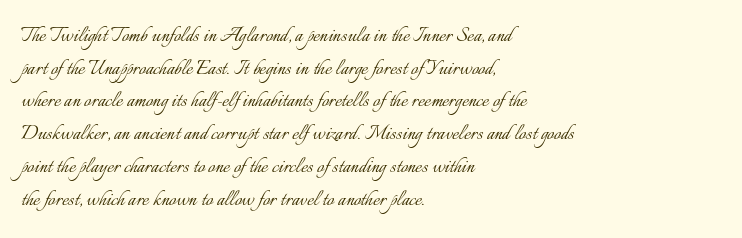
What's the leading like? Ordinary, nothing unusual. The passage shown has conventional tracking throughout. The passage is arranged the way most books set body copy — flush left.
